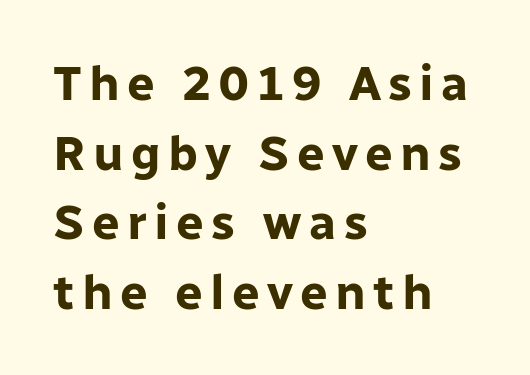
{"serif": "no", "italic": "no", "bold": "yes", "weight": "bold", "width": "normal", "stroke_contrast": "low", "x_height": "medium", "monospaced": "no", "underline": "no", "align": "left", "line_spacing": "normal", "line_spacing_ratio": 1.42, "glyph_px": 49}
